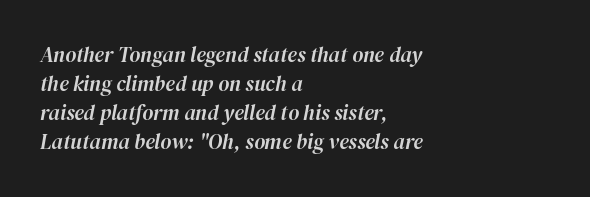
{"italic": "yes", "lean": "right", "slant_degrees": 12, "underline": "no", "align": "left", "line_spacing": "normal", "line_spacing_ratio": 1.38, "letter_spacing": "normal", "letter_spacing_em": 0.0, "glyph_px": 21}
